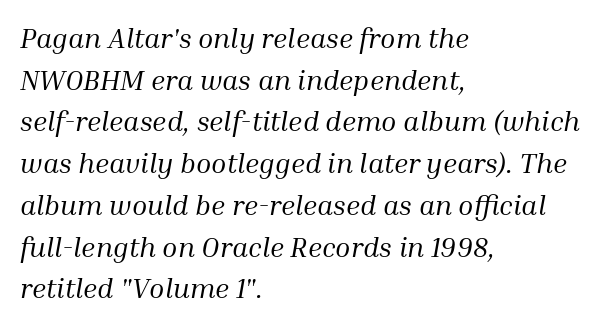
Q: Is the text bold? A: No.
Q: Is the text italic (slanted)? A: Yes, it leans right by about 10 degrees.
Q: Is the typeface a serif or a sans-serif typeface? A: Serif.
Q: Is the text underlined? A: No.
Q: How is the paragraph aligned? A: Left-aligned.
Q: Is the spacing between letters normal or unusually wide? A: Normal.
Q: Is the spacing between lines tight, normal or loose? A: Normal.
Q: Width (condensed, normal, or wide)? A: Normal.
Q: Stroke contrast? A: Medium.
Q: x-height? A: Medium.
Q: Monospaced? A: No.
